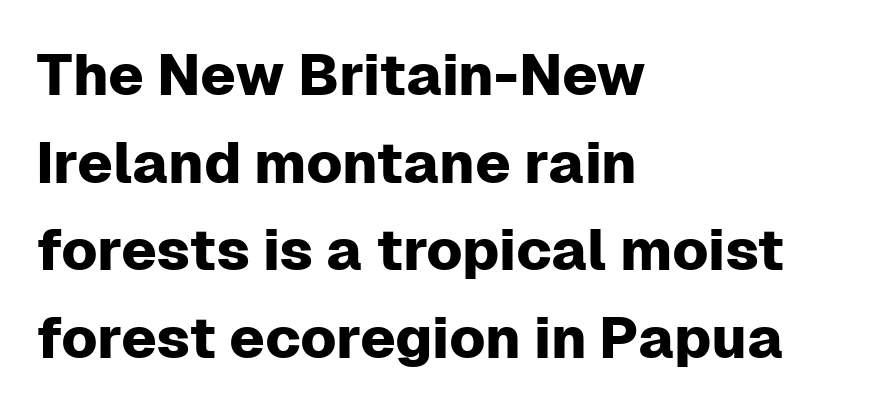
The image shows 58 px sans-serif type, upright; set left-aligned, normal line spacing (1.51x), normal letter spacing, not underlined; low stroke contrast and a medium x-height.
